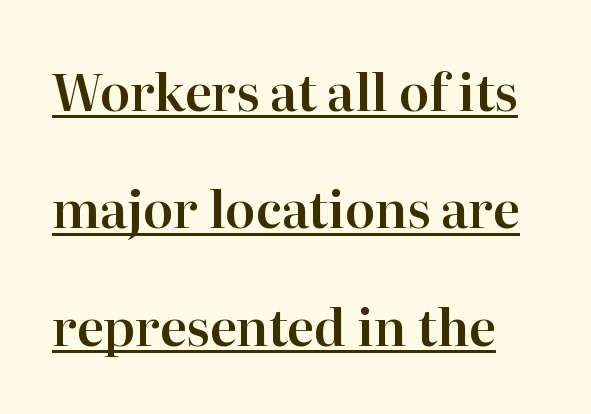
{"serif": "yes", "italic": "no", "width": "normal", "stroke_contrast": "high", "x_height": "medium", "monospaced": "no", "underline": "yes", "line_spacing": "loose", "line_spacing_ratio": 2.35, "letter_spacing": "normal", "letter_spacing_em": 0.0, "glyph_px": 50}
